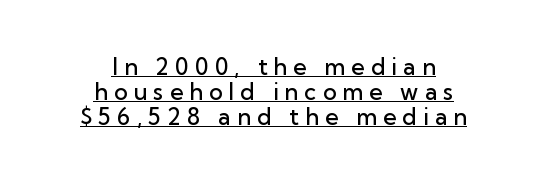
The image shows 23 px text type, upright; set centered, tight line spacing (1.08x), unusually wide letter spacing (+0.27 em), underlined.
